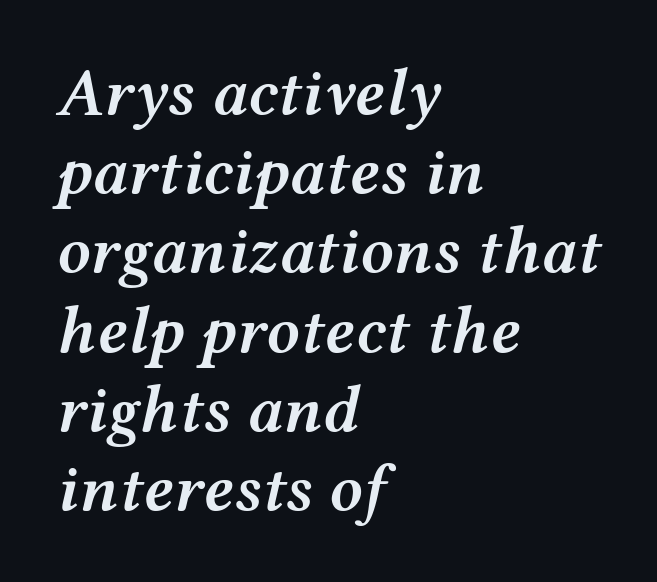
Q: Is the text bold? A: Semi-bold.
Q: Is the text italic (slanted)? A: Yes, it leans right by about 12 degrees.
Q: Is the text underlined? A: No.
Q: How is the paragraph aligned? A: Left-aligned.
Q: Is the spacing between letters normal or unusually wide? A: Normal.
Q: Width (condensed, normal, or wide)? A: Wide.
Q: Stroke contrast? A: Medium.
Q: x-height? A: Medium.
Q: Monospaced? A: No.
